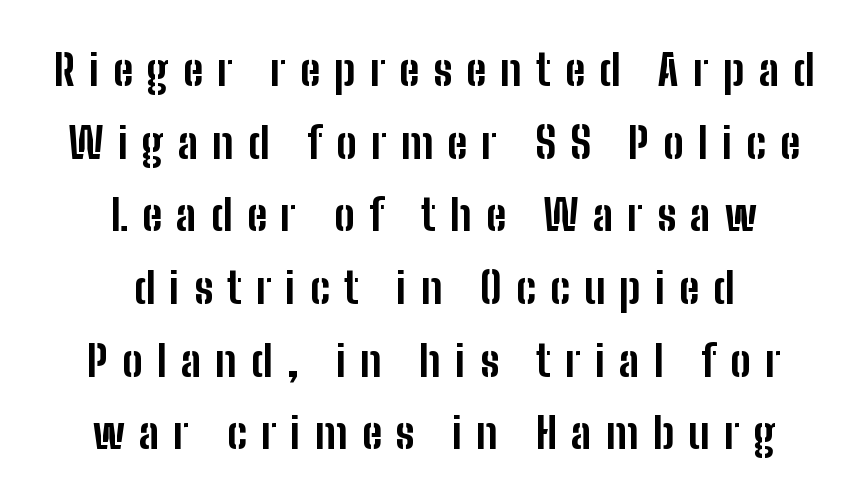
{"serif": "no", "italic": "no", "bold": "yes", "weight": "bold", "width": "condensed", "stroke_contrast": "low", "x_height": "medium", "monospaced": "no", "underline": "no", "align": "center", "line_spacing": "normal", "line_spacing_ratio": 1.69, "letter_spacing": "wide", "letter_spacing_em": 0.33, "glyph_px": 43}
